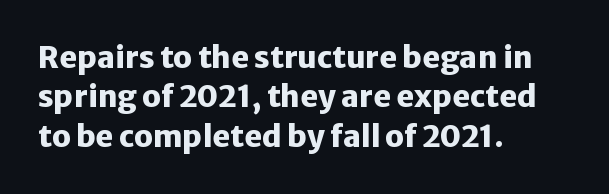
Between one letter and the next there's only the usual sliver of space. The lines sit at an ordinary, default distance from one another. Is the block centered? No — it sits flush against the left margin. Tall strokes in this sample are plumb rather than angled. The strip under each line holds only bare page. This sample has the flowing, uneven cadence of proportional lettering.
